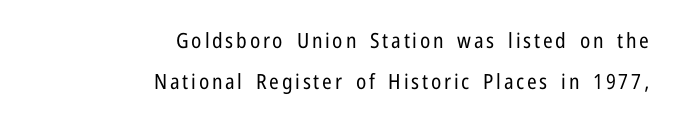
Q: Is the text bold? A: No.
Q: Is the text italic (slanted)? A: No, it is upright.
Q: Is the text underlined? A: No.
Q: How is the paragraph aligned? A: Right-aligned.
Q: Is the spacing between lines tight, normal or loose? A: Loose.
